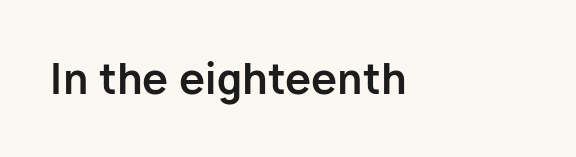
Q: Is the text bold? A: Yes.
Q: Is the text italic (slanted)? A: No, it is upright.
Q: Is the typeface a serif or a sans-serif typeface? A: Sans-serif.
Q: Is the text underlined? A: No.
Q: How is the paragraph aligned? A: Left-aligned.
Q: Is the spacing between letters normal or unusually wide? A: Normal.
Q: Width (condensed, normal, or wide)? A: Normal.
Q: Stroke contrast? A: Low.
Q: x-height? A: Medium.
Q: Monospaced? A: No.
